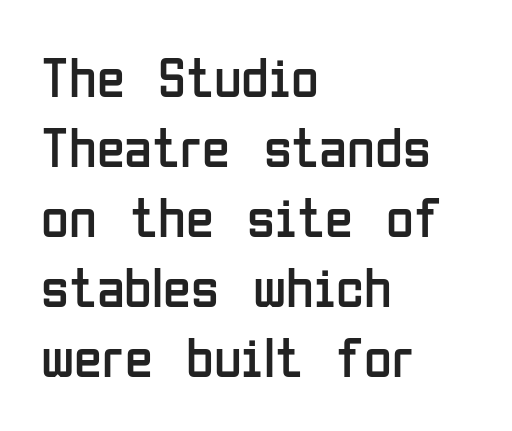
Letter spacing: default. The space directly below the letters is spotless. Line starts are locked; line ends wander. This sample uses a sans-serif face. Weight: not bold — regular or lighter.
